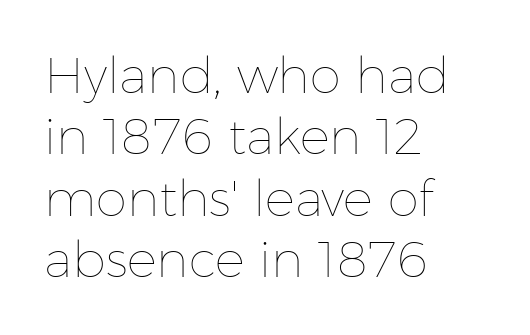
{"italic": "no", "bold": "no", "weight": "thin", "width": "normal", "stroke_contrast": "low", "x_height": "medium", "monospaced": "no", "underline": "no", "align": "left", "line_spacing_ratio": 1.23, "letter_spacing": "normal", "letter_spacing_em": 0.0, "glyph_px": 50}
